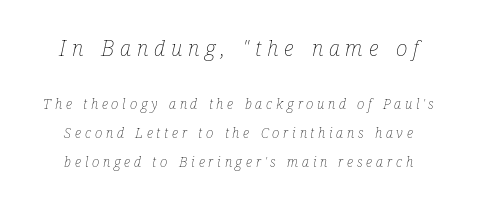
{"italic": "yes", "lean": "right", "slant_degrees": 12, "bold": "no", "underline": "no", "align": "center", "line_spacing": "loose", "line_spacing_ratio": 2.04, "letter_spacing": "wide", "letter_spacing_em": 0.27, "larger_block": "first", "size_ratio": 1.57, "glyph_px": 22}
